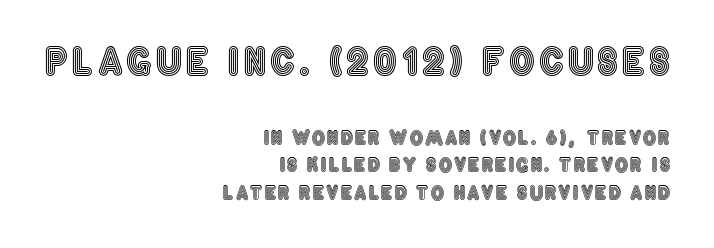
Vertical strokes here are truly vertical. Top chunk: large. Bottom chunk: small. Does the leading feel generous? No, just average. Words float on clear page, feet unadorned.
